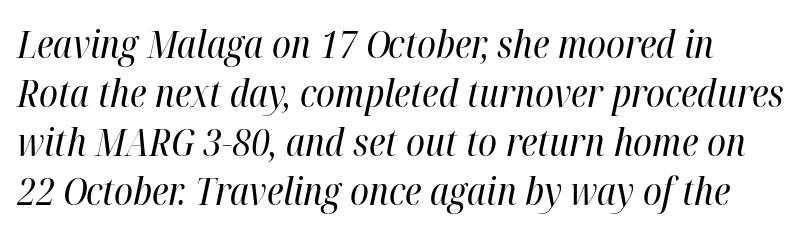
The image shows 38 px regular-weight, condensed type, italic (leaning right); set normal line spacing (1.29x), normal letter spacing, not underlined; high stroke contrast and a medium x-height.
